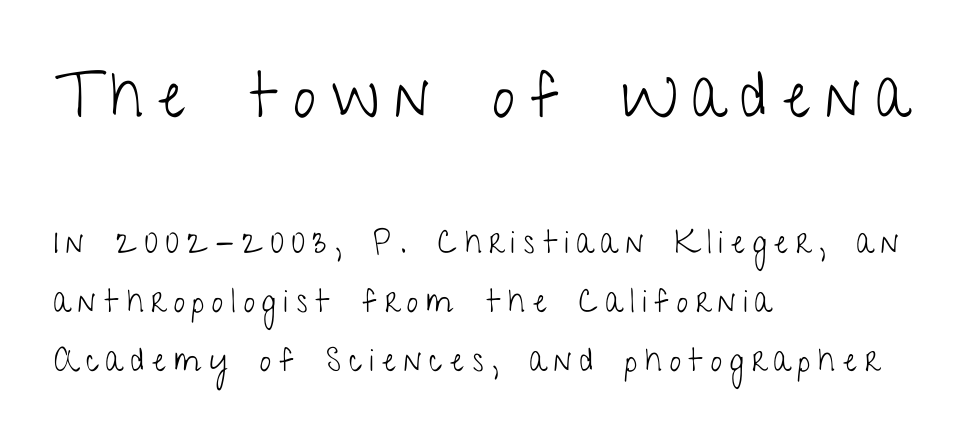
{"serif": "no", "italic": "no", "bold": "no", "weight": "light", "width": "condensed", "stroke_contrast": "low", "x_height": "medium", "monospaced": "no", "underline": "no", "align": "left", "line_spacing_ratio": 1.85, "letter_spacing": "wide", "letter_spacing_em": 0.25, "larger_block": "first", "size_ratio": 1.97, "glyph_px": 63}
